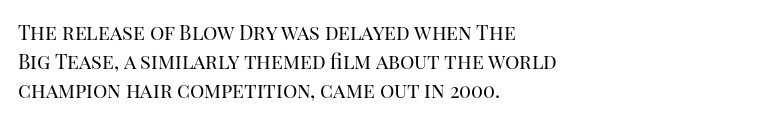
{"italic": "no", "bold": "no", "underline": "no", "align": "left", "line_spacing": "normal", "line_spacing_ratio": 1.46, "letter_spacing": "normal", "letter_spacing_em": 0.0, "glyph_px": 20}
